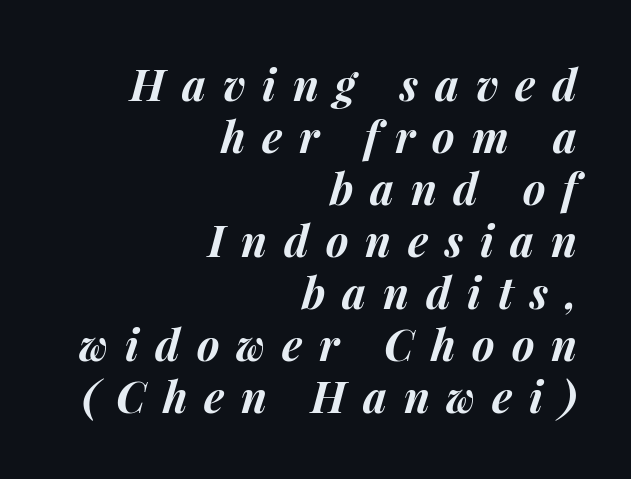
{"italic": "yes", "lean": "right", "slant_degrees": 15, "bold": "yes", "weight": "bold", "width": "normal", "stroke_contrast": "medium", "x_height": "medium", "monospaced": "no", "underline": "no", "align": "right", "line_spacing_ratio": 1.21, "letter_spacing": "wide", "letter_spacing_em": 0.39, "glyph_px": 43}
